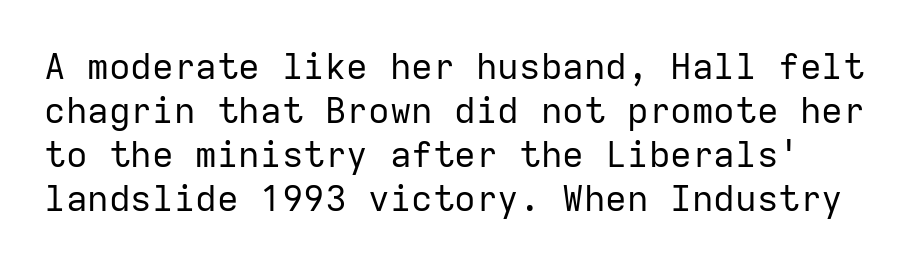
Q: Is the text bold? A: No.
Q: Is the text italic (slanted)? A: No, it is upright.
Q: Is the typeface a serif or a sans-serif typeface? A: Sans-serif.
Q: Is the text underlined? A: No.
Q: Is the spacing between letters normal or unusually wide? A: Normal.
Q: Width (condensed, normal, or wide)? A: Normal.
Q: Stroke contrast? A: Low.
Q: x-height? A: Medium.
Q: Monospaced? A: Yes.
